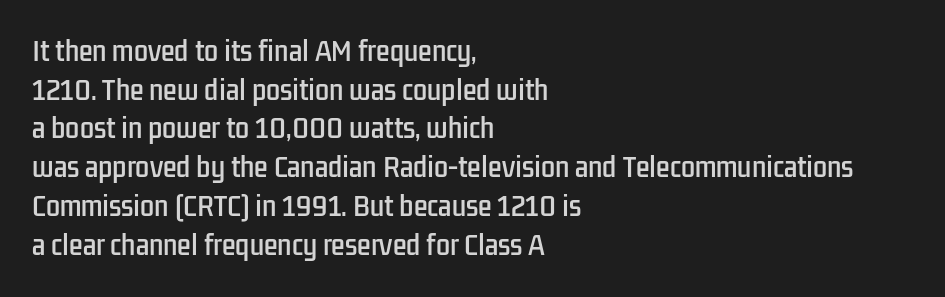
The image shows 25 px text type, upright; set left-aligned, normal line spacing (1.55x), normal letter spacing, not underlined.
